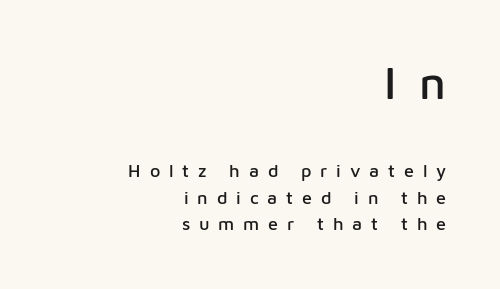
{"serif": "no", "italic": "no", "width": "normal", "stroke_contrast": "low", "x_height": "medium", "monospaced": "no", "underline": "no", "align": "right", "line_spacing": "normal", "line_spacing_ratio": 1.48, "letter_spacing": "wide", "letter_spacing_em": 0.49, "larger_block": "first", "size_ratio": 2.56, "glyph_px": 46}
